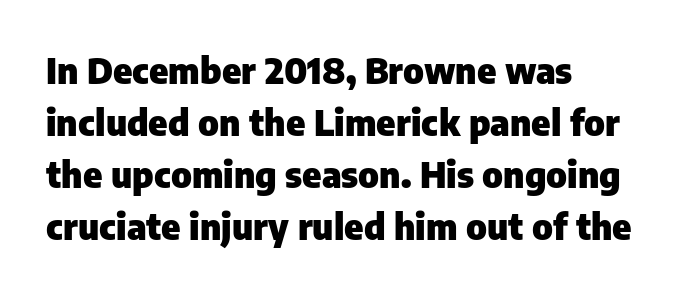
{"serif": "no", "italic": "no", "bold": "yes", "weight": "heavy", "width": "normal", "stroke_contrast": "low", "x_height": "medium", "monospaced": "no", "underline": "no", "align": "left", "line_spacing": "normal", "line_spacing_ratio": 1.44, "letter_spacing": "normal", "letter_spacing_em": 0.0, "glyph_px": 36}
